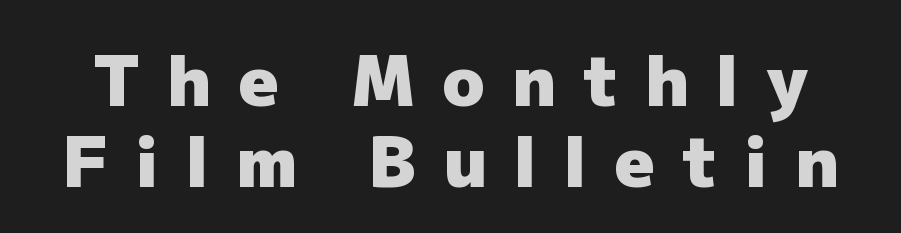
The image shows 70 px heavy sans-serif type, upright; set line spacing 1.16x, unusually wide letter spacing (+0.39 em), not underlined; low stroke contrast and a medium x-height.
